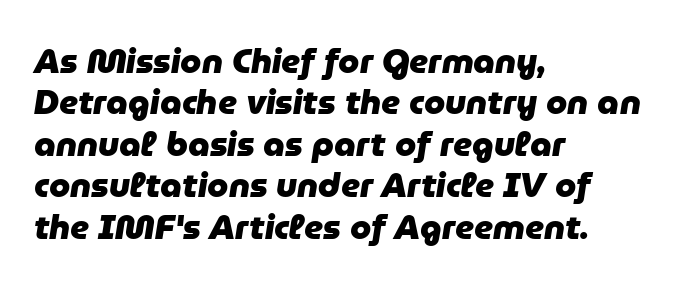
{"italic": "yes", "lean": "right", "slant_degrees": 9, "bold": "yes", "weight": "heavy", "width": "normal", "stroke_contrast": "low", "x_height": "medium", "monospaced": "no", "underline": "no", "align": "left", "line_spacing_ratio": 1.22, "letter_spacing": "normal", "letter_spacing_em": 0.0, "glyph_px": 34}
